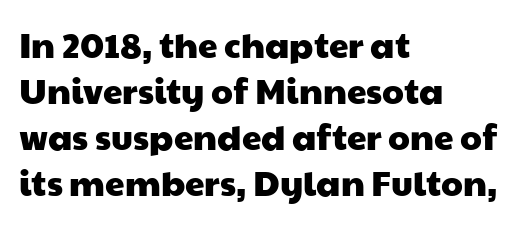
Clear beneath every line of the passage. Honestly, the letter spacing is just normal — you wouldn't notice it. Alignment: flush left. Font category for this specimen: sans-serif. Successive baselines arrive at the customary interval.
